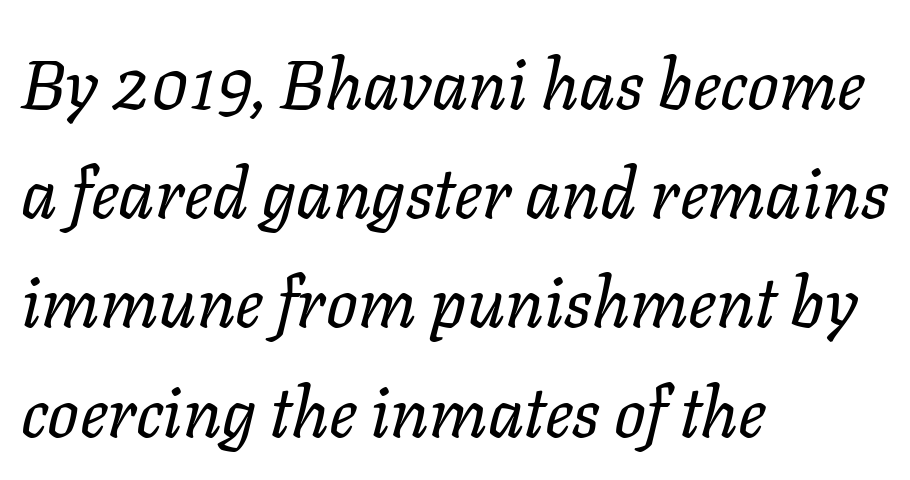
Q: Is the text bold? A: No.
Q: Is the text italic (slanted)? A: Yes, it leans right by about 11 degrees.
Q: Is the text underlined? A: No.
Q: How is the paragraph aligned? A: Left-aligned.
Q: Is the spacing between letters normal or unusually wide? A: Normal.
Q: Is the spacing between lines tight, normal or loose? A: Normal.
Q: Width (condensed, normal, or wide)? A: Normal.
Q: Stroke contrast? A: Low.
Q: x-height? A: Medium.
Q: Monospaced? A: No.
